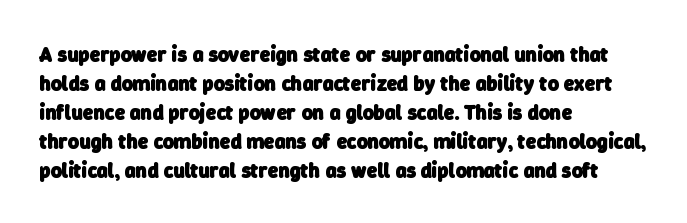
{"bold": "yes", "underline": "no", "align": "left", "line_spacing": "normal", "line_spacing_ratio": 1.38, "letter_spacing": "normal", "letter_spacing_em": 0.0, "glyph_px": 21}
